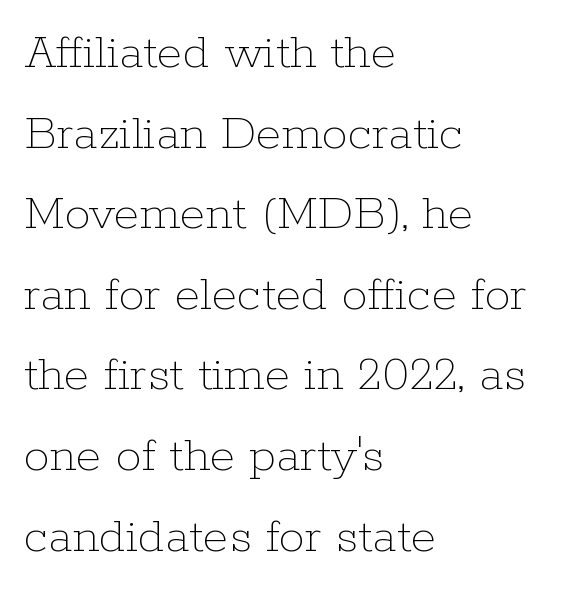
The setting favours the left margin, as ordinary paragraphs usually do. This sample has the flowing, uneven cadence of proportional lettering. Normally led — the rows are evenly, conventionally spaced. Is there any slant? The stems are plumb.
